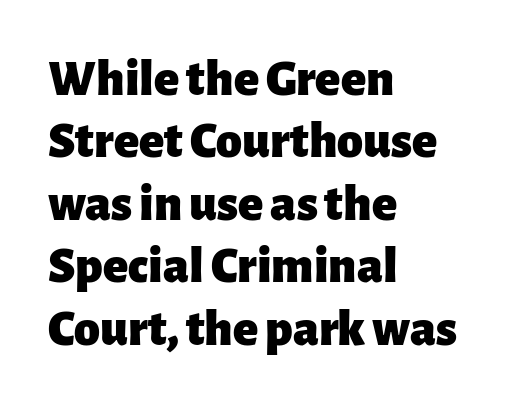
The image shows 52 px heavy sans-serif type, upright; set left-aligned, line spacing 1.2x, normal letter spacing, not underlined; low stroke contrast and a medium x-height.
